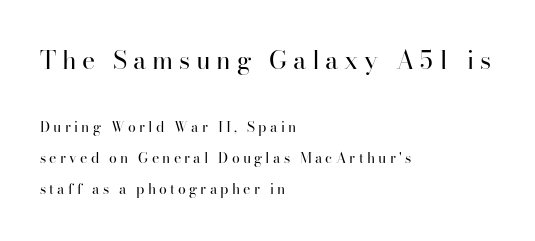
Q: Is the text bold? A: No.
Q: Is the text italic (slanted)? A: No, it is upright.
Q: Is the text underlined? A: No.
Q: How is the paragraph aligned? A: Left-aligned.
Q: Is the spacing between letters normal or unusually wide? A: Unusually wide.
Q: Is the spacing between lines tight, normal or loose? A: Loose.
Q: Which block of text is set in a larger size, the first (top) or the second (bottom)? A: The first (top) one.
